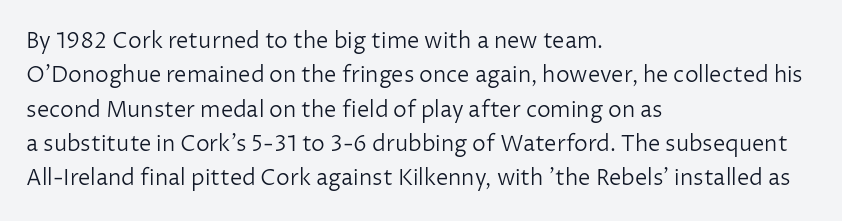
{"italic": "no", "bold": "no", "underline": "no", "align": "left", "line_spacing": "normal", "line_spacing_ratio": 1.56, "letter_spacing": "normal", "letter_spacing_em": 0.0, "glyph_px": 22}
